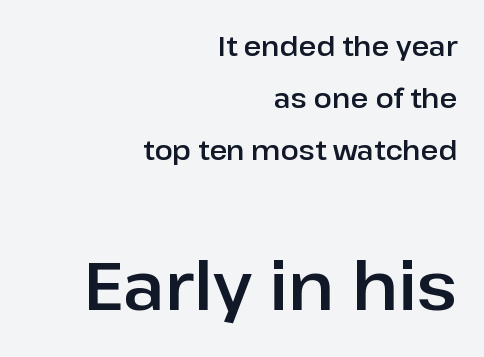
{"serif": "no", "italic": "no", "width": "normal", "stroke_contrast": "low", "x_height": "medium", "monospaced": "no", "underline": "no", "align": "right", "line_spacing": "loose", "line_spacing_ratio": 1.92, "letter_spacing": "normal", "letter_spacing_em": 0.0, "larger_block": "second", "size_ratio": 2.52, "glyph_px": 68}
